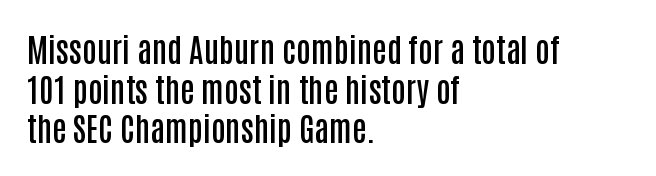
The image shows 32 px semibold, condensed sans-serif type, upright; set left-aligned, line spacing 1.24x, normal letter spacing, not underlined; low stroke contrast and a large x-height.
